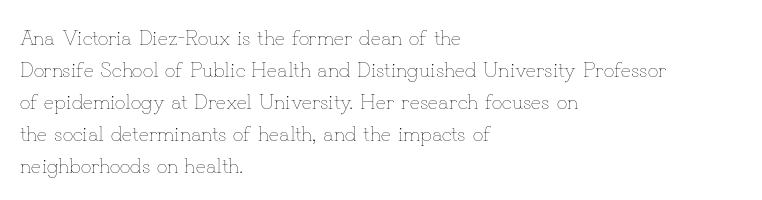
The image shows 21 px text type, upright; set left-aligned, normal line spacing (1.52x), normal letter spacing, not underlined.
